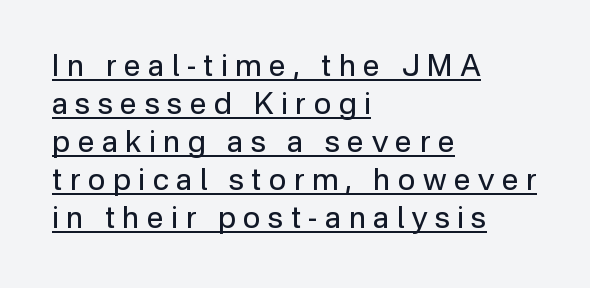
Q: Is the text bold? A: No.
Q: Is the text italic (slanted)? A: No, it is upright.
Q: Is the typeface a serif or a sans-serif typeface? A: Sans-serif.
Q: Is the text underlined? A: Yes.
Q: How is the paragraph aligned? A: Left-aligned.
Q: Is the spacing between letters normal or unusually wide? A: Unusually wide.
Q: Is the spacing between lines tight, normal or loose? A: Normal.
Q: Width (condensed, normal, or wide)? A: Normal.
Q: Stroke contrast? A: Low.
Q: x-height? A: Medium.
Q: Monospaced? A: No.
